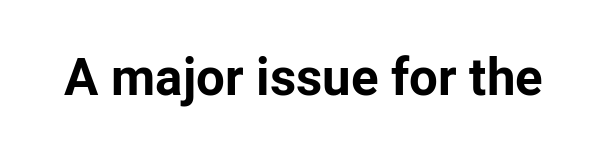
The image shows 51 px bold sans-serif type, upright; set normal letter spacing, not underlined; low stroke contrast and a medium x-height.
